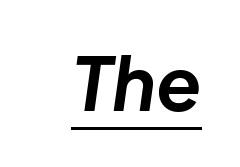
{"italic": "yes", "lean": "right", "slant_degrees": 8, "bold": "yes", "weight": "bold", "width": "normal", "stroke_contrast": "low", "x_height": "medium", "monospaced": "no", "underline": "yes", "letter_spacing": "normal", "letter_spacing_em": 0.0, "glyph_px": 74}
